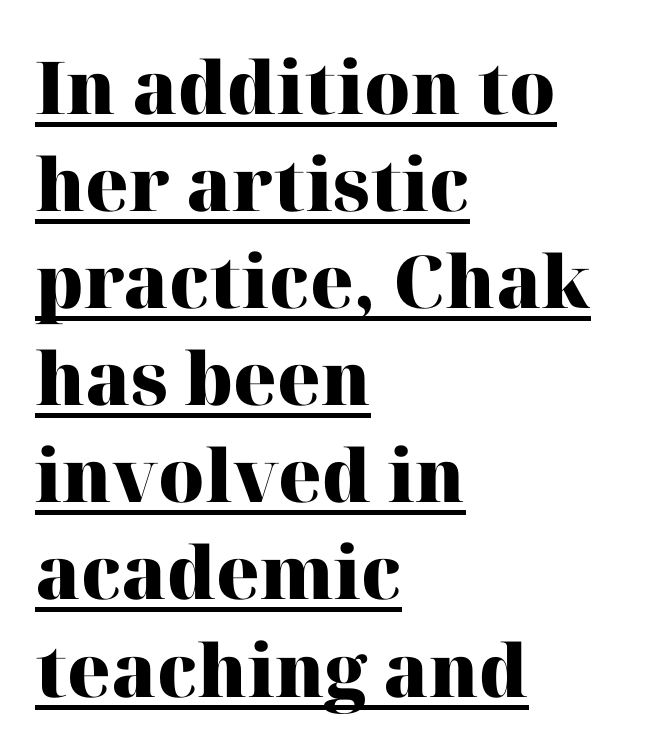
The image shows 73 px heavy serif type, upright; set left-aligned, normal line spacing (1.33x), normal letter spacing, underlined; high stroke contrast and a medium x-height.
